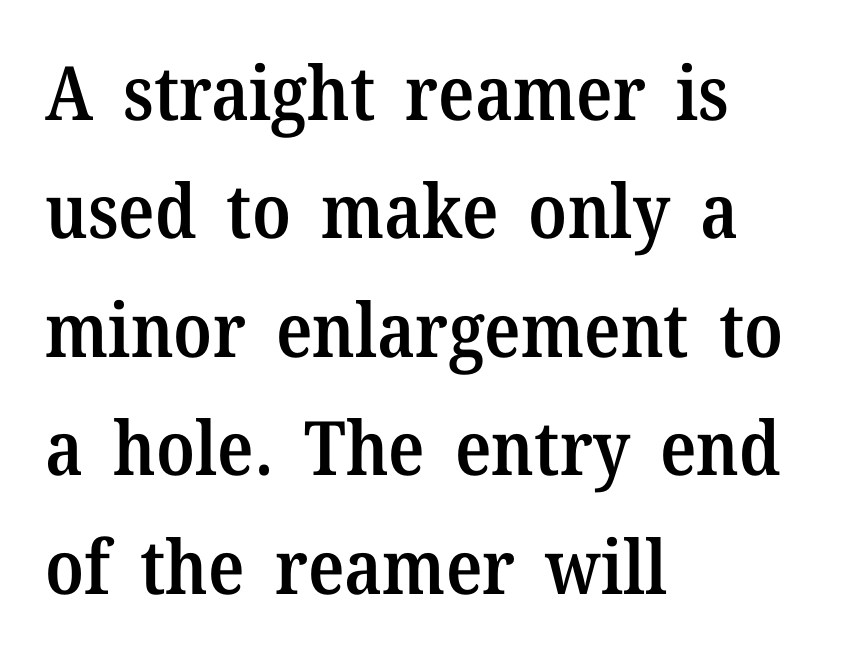
Q: Is the text bold? A: Semi-bold.
Q: Is the text italic (slanted)? A: No, it is upright.
Q: Is the typeface a serif or a sans-serif typeface? A: Serif.
Q: Is the text underlined? A: No.
Q: How is the paragraph aligned? A: Left-aligned.
Q: Is the spacing between letters normal or unusually wide? A: Normal.
Q: Is the spacing between lines tight, normal or loose? A: Normal.
Q: Width (condensed, normal, or wide)? A: Normal.
Q: Stroke contrast? A: Medium.
Q: x-height? A: Medium.
Q: Monospaced? A: No.
